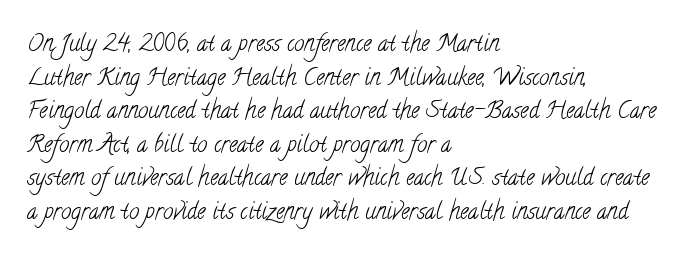
Q: Is the text bold? A: No.
Q: Is the text underlined? A: No.
Q: How is the paragraph aligned? A: Left-aligned.
Q: Is the spacing between letters normal or unusually wide? A: Normal.
Q: Is the spacing between lines tight, normal or loose? A: Normal.
